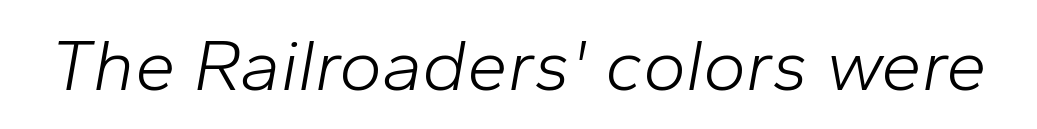
{"italic": "yes", "lean": "right", "slant_degrees": 10, "bold": "no", "weight": "light", "width": "normal", "stroke_contrast": "low", "x_height": "medium", "monospaced": "no", "underline": "no", "letter_spacing": "normal", "letter_spacing_em": 0.0, "glyph_px": 73}
